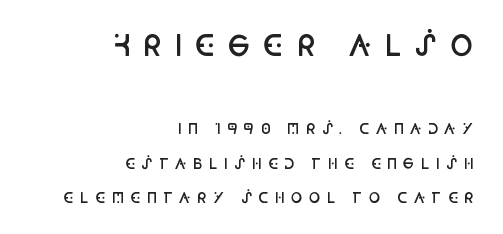
{"serif": "no", "italic": "no", "bold": "semi", "weight": "semibold", "width": "condensed", "stroke_contrast": "low", "x_height": "large", "monospaced": "no", "underline": "no", "align": "right", "line_spacing": "loose", "line_spacing_ratio": 2.46, "letter_spacing": "wide", "letter_spacing_em": 0.43, "larger_block": "first", "size_ratio": 2.0, "glyph_px": 28}
